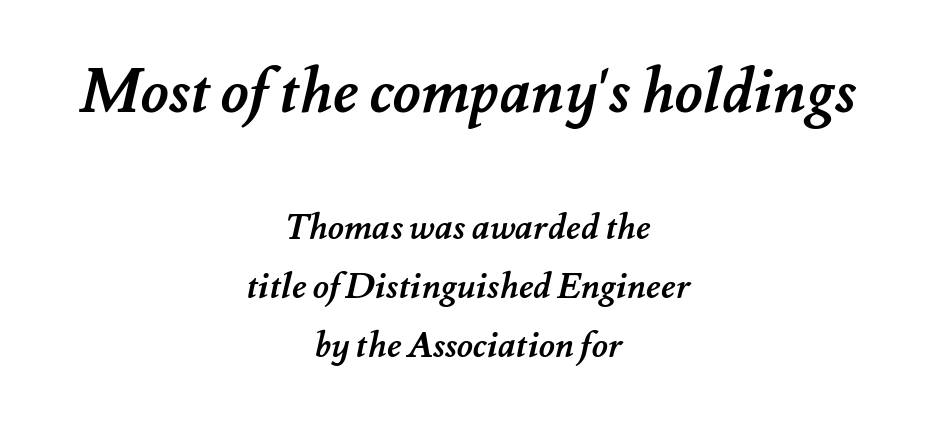
The image shows 61 px semibold type; set centered, normal line spacing (1.69x), normal letter spacing, not underlined; the first (top) block is 1.74x larger; medium stroke contrast and a small x-height.
